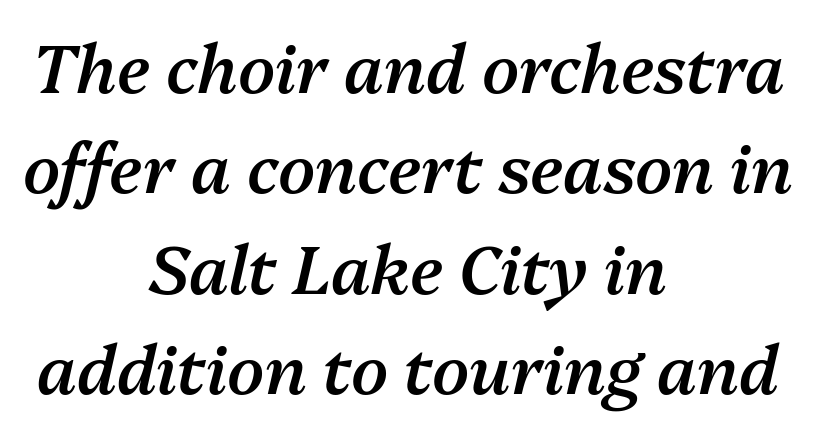
{"italic": "yes", "lean": "right", "slant_degrees": 13, "bold": "semi", "weight": "semibold", "width": "normal", "stroke_contrast": "medium", "x_height": "medium", "monospaced": "no", "underline": "no", "align": "center", "line_spacing": "normal", "line_spacing_ratio": 1.5, "letter_spacing": "normal", "letter_spacing_em": 0.0, "glyph_px": 67}
